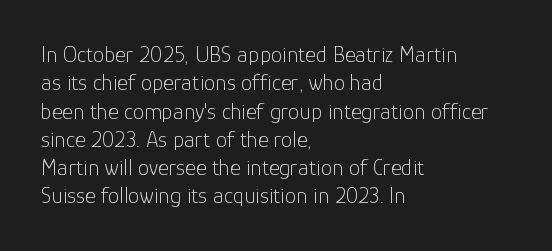
Nobody touched the tracking dial on this one. Visually the block forms a straight wall on the left and a jagged coastline on the right. Posture: upright roman. Beneath every word, the page is bare.
